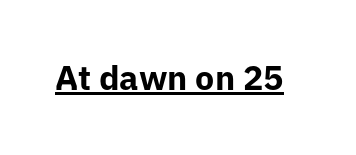
The image shows 34 px bold sans-serif type, upright; set normal letter spacing, underlined; low stroke contrast and a medium x-height.
